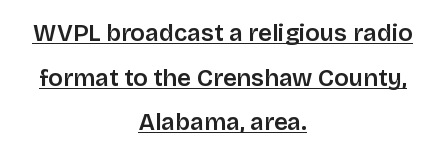
The lettering holds an erect, upright posture throughout. One-word summary of the alignment: center. In terms of letterspacing, this is plain default setting. You can see a thin bar hugging the bottom of the glyphs.
